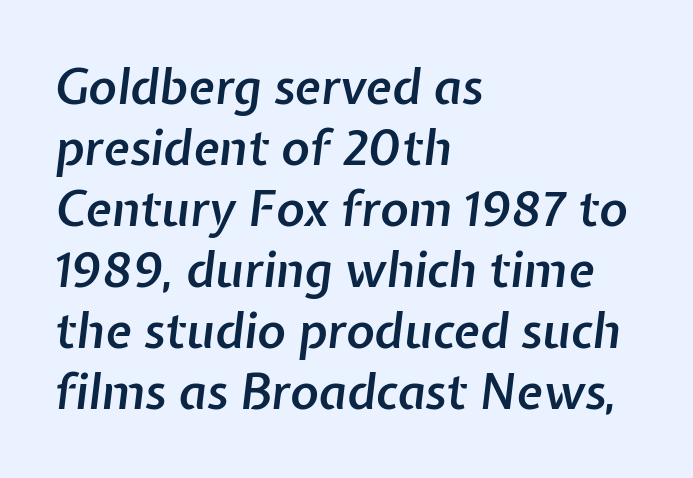
{"italic": "yes", "lean": "right", "slant_degrees": 7, "bold": "semi", "weight": "semibold", "width": "normal", "stroke_contrast": "low", "x_height": "medium", "monospaced": "no", "underline": "no", "align": "left", "line_spacing": "normal", "line_spacing_ratio": 1.27, "letter_spacing": "normal", "letter_spacing_em": 0.0, "glyph_px": 48}
